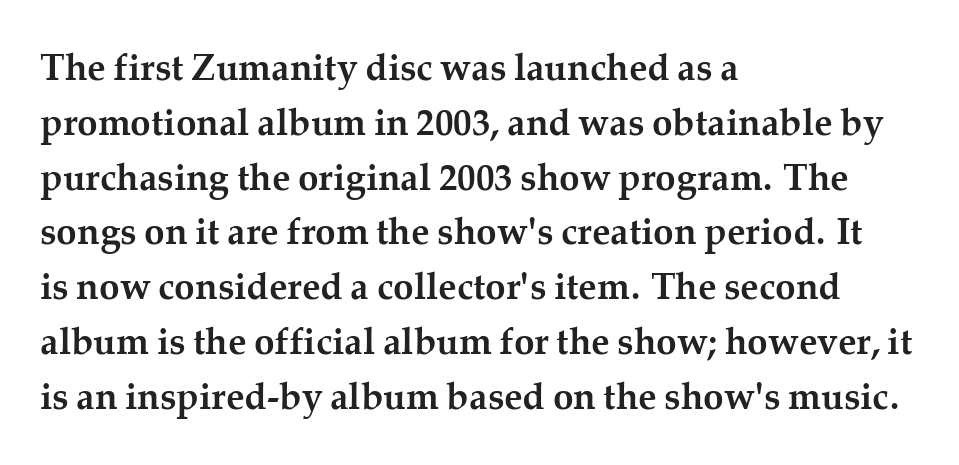
Examine the stroke ends and you'll spot serifs. Tall strokes in this sample are plumb rather than angled. Decoration check: the copy has no underline. Typographic density is high because the face is bold. This sample keeps an unexceptional amount of space between lines.
